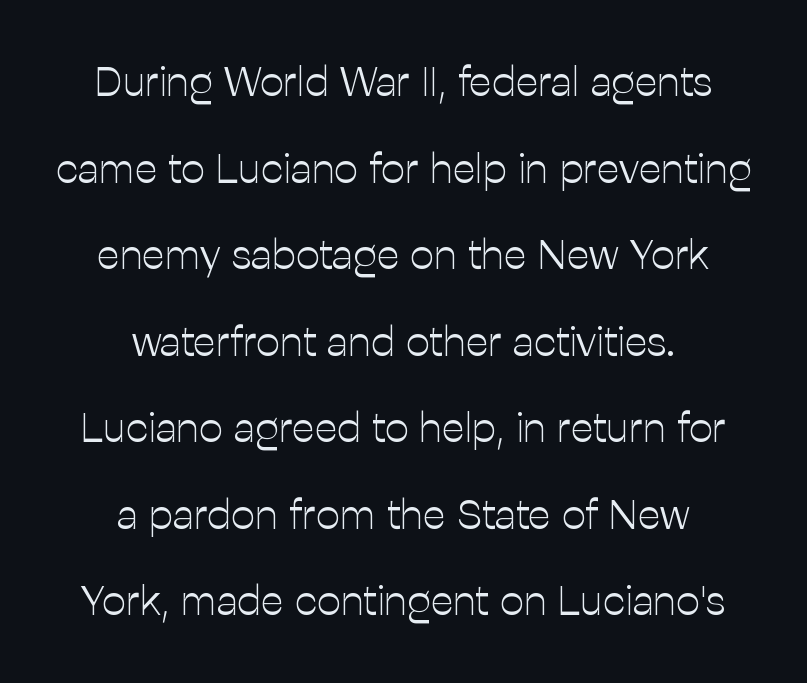
No feet cap the strokes, marking this as sans-serif type. Does the leading feel generous? Absolutely, it's lavish. Bold? No — there's no thickening of the strokes. Default kerning and tracking; the words read as compact shapes. You could not count columns in this text — the font is proportionally spaced. This sample is center-justified, so both line endings float freely.
